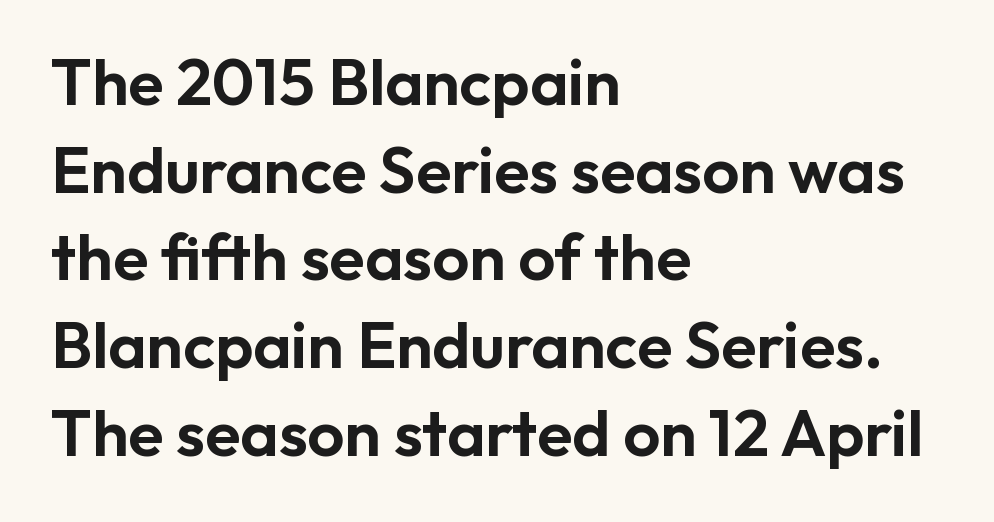
The image shows 65 px sans-serif type, upright; set left-aligned, normal line spacing (1.35x), normal letter spacing, not underlined; low stroke contrast and a medium x-height.
